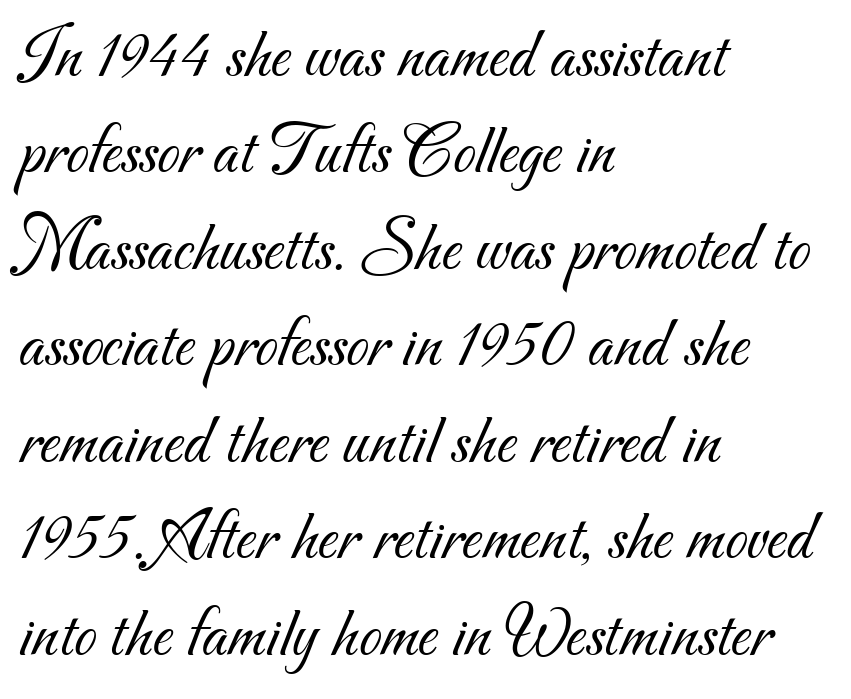
Each row of text sits above clean, open space. Visually the block forms a straight wall on the left and a jagged coastline on the right. Bold? No — there's no thickening of the strokes. The passage shown has conventional tracking throughout.
